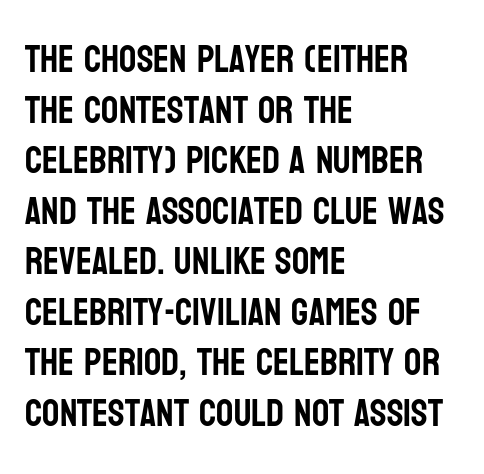
The image shows 38 px condensed sans-serif type, upright; set left-aligned, normal line spacing (1.33x), normal letter spacing, not underlined; low stroke contrast and a large x-height.
